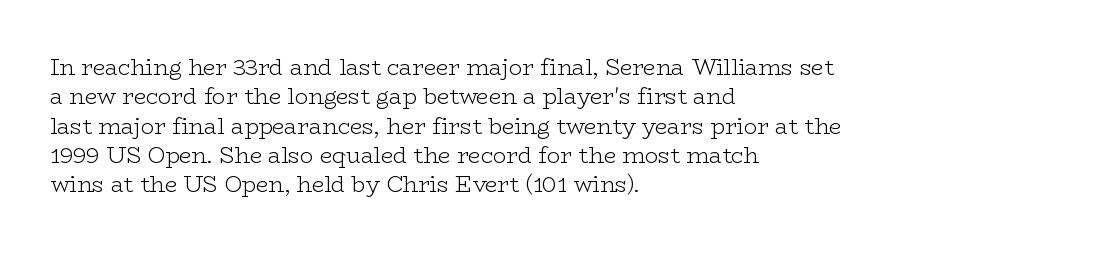
{"italic": "no", "bold": "no", "underline": "no", "align": "left", "line_spacing": "normal", "line_spacing_ratio": 1.33, "letter_spacing": "normal", "letter_spacing_em": 0.0, "glyph_px": 22}
